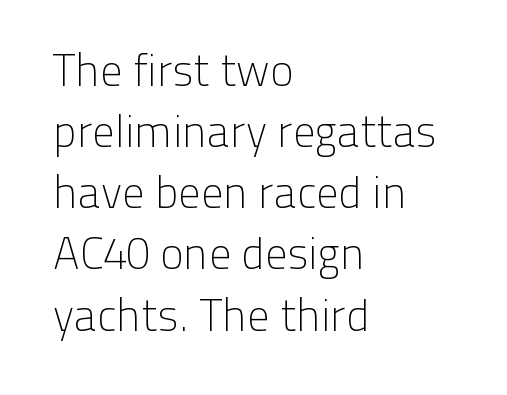
Character widths vary here, with narrow letters taking less room than wide ones. Is the letter spacing exaggerated? No — it looks like the ordinary default. The glyphs are unaccompanied by any horizontal stroke below them. Posture: upright roman.
